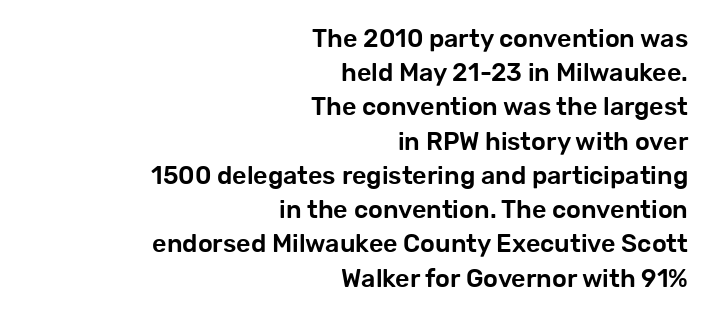
The image shows 25 px text type, upright; set right-aligned, normal line spacing (1.37x), normal letter spacing, not underlined.
